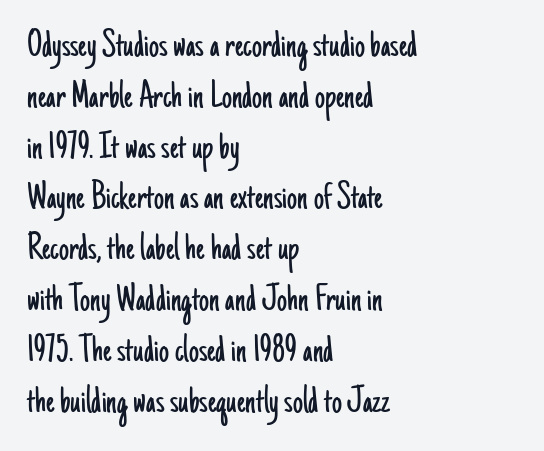
{"serif": "no", "italic": "no", "bold": "no", "weight": "light", "width": "condensed", "stroke_contrast": "low", "x_height": "small", "monospaced": "no", "underline": "no", "align": "left", "line_spacing": "normal", "line_spacing_ratio": 1.27, "letter_spacing": "normal", "letter_spacing_em": 0.0, "glyph_px": 40}
